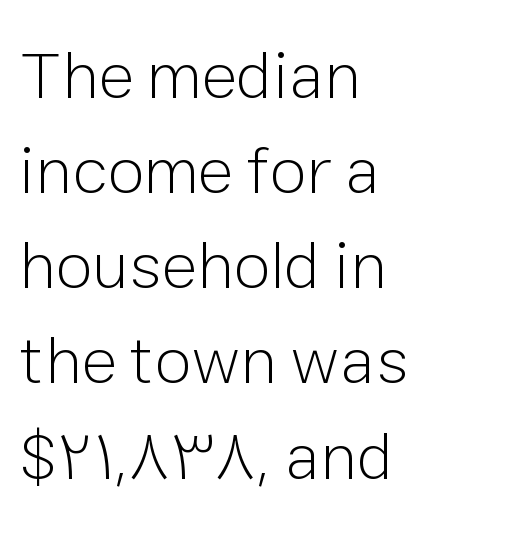
Q: Is the text bold? A: No.
Q: Is the text italic (slanted)? A: No, it is upright.
Q: Is the typeface a serif or a sans-serif typeface? A: Sans-serif.
Q: Is the text underlined? A: No.
Q: How is the paragraph aligned? A: Left-aligned.
Q: Is the spacing between letters normal or unusually wide? A: Normal.
Q: Is the spacing between lines tight, normal or loose? A: Normal.
Q: Width (condensed, normal, or wide)? A: Normal.
Q: Stroke contrast? A: Low.
Q: x-height? A: Medium.
Q: Monospaced? A: No.
